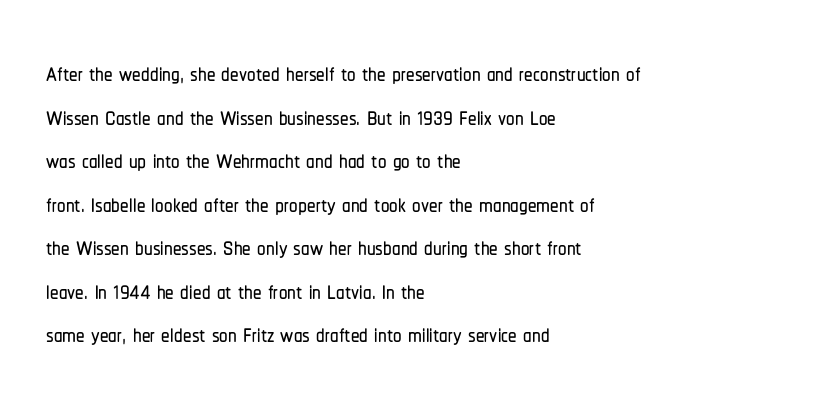
The font family rendered here belongs to the sans-serif group. The letters stand straight up with perfectly vertical stems. Look at the tracking — it's just the regular setting, nothing added. The face used here is proportionally spaced, like ordinary book or web type. Quick note: interline space is typical. A classic flush-left, rag-right setting is used for this passage.
